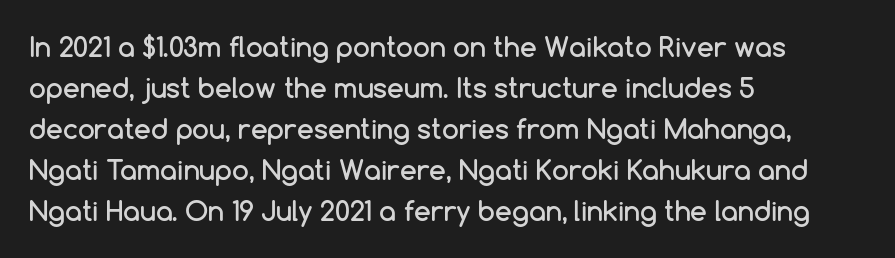
The image shows 27 px text type, upright; set left-aligned, normal line spacing (1.52x), normal letter spacing, not underlined.
